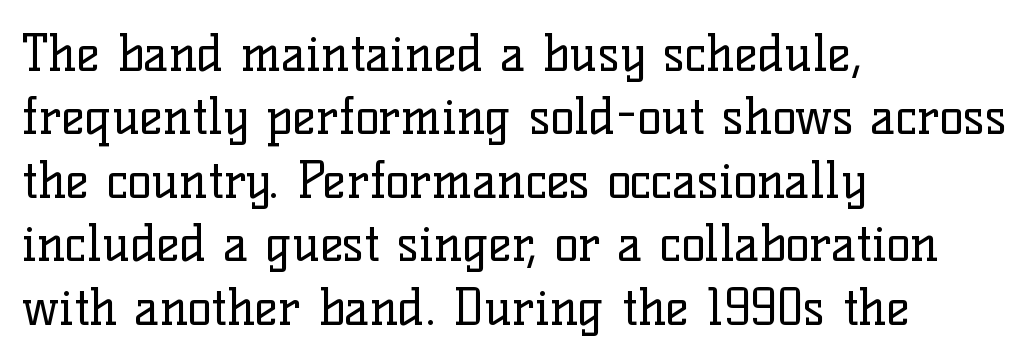
Q: Is the text bold? A: No.
Q: Is the text italic (slanted)? A: No, it is upright.
Q: Is the typeface a serif or a sans-serif typeface? A: Serif.
Q: Is the text underlined? A: No.
Q: How is the paragraph aligned? A: Left-aligned.
Q: Is the spacing between letters normal or unusually wide? A: Normal.
Q: Is the spacing between lines tight, normal or loose? A: Normal.
Q: Width (condensed, normal, or wide)? A: Normal.
Q: Stroke contrast? A: Low.
Q: x-height? A: Medium.
Q: Monospaced? A: No.
